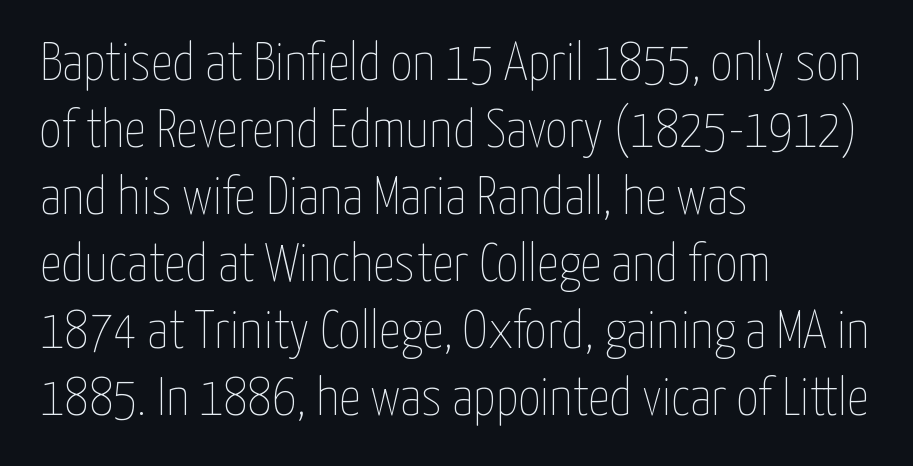
Q: Is the text bold? A: No.
Q: Is the text italic (slanted)? A: No, it is upright.
Q: Is the text underlined? A: No.
Q: How is the paragraph aligned? A: Left-aligned.
Q: Is the spacing between letters normal or unusually wide? A: Normal.
Q: Width (condensed, normal, or wide)? A: Condensed.
Q: Stroke contrast? A: Low.
Q: x-height? A: Medium.
Q: Monospaced? A: No.
